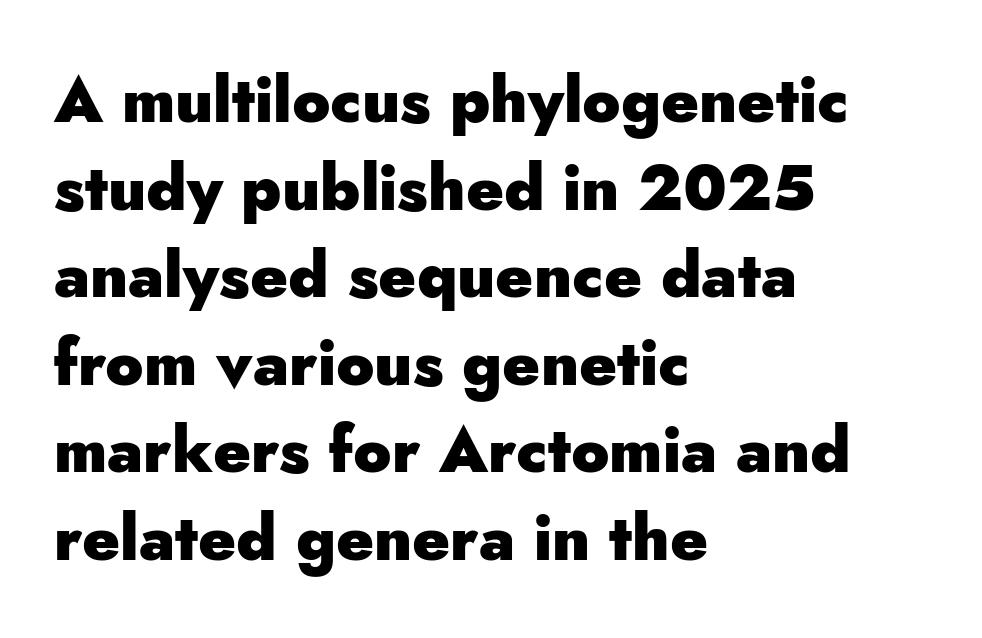
{"serif": "no", "italic": "no", "bold": "yes", "weight": "heavy", "width": "normal", "stroke_contrast": "low", "x_height": "small", "monospaced": "no", "underline": "no", "align": "left", "line_spacing": "normal", "line_spacing_ratio": 1.39, "letter_spacing": "normal", "letter_spacing_em": 0.0, "glyph_px": 63}
